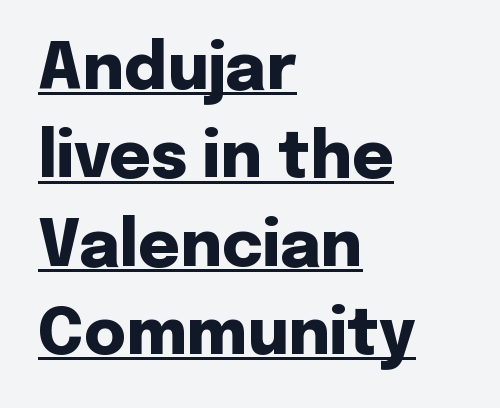
Q: Is the text bold? A: Yes.
Q: Is the text italic (slanted)? A: No, it is upright.
Q: Is the typeface a serif or a sans-serif typeface? A: Sans-serif.
Q: Is the text underlined? A: Yes.
Q: How is the paragraph aligned? A: Left-aligned.
Q: Is the spacing between letters normal or unusually wide? A: Normal.
Q: Is the spacing between lines tight, normal or loose? A: Normal.
Q: Width (condensed, normal, or wide)? A: Normal.
Q: Stroke contrast? A: Low.
Q: x-height? A: Medium.
Q: Monospaced? A: No.
